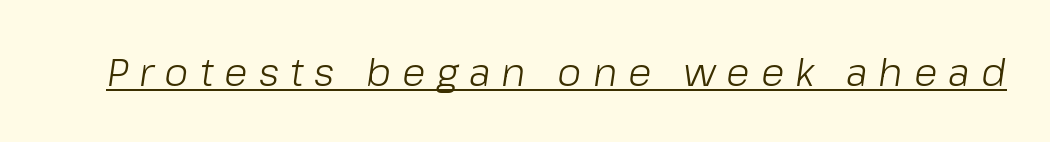
The image shows 39 px light type, italic (leaning right); set unusually wide letter spacing (+0.28 em), underlined; low stroke contrast and a medium x-height.
